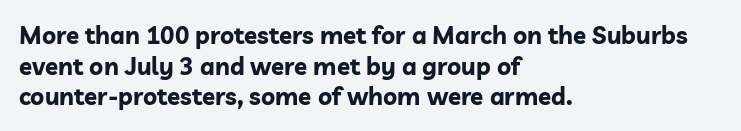
Q: Is the text bold? A: Yes.
Q: Is the text italic (slanted)? A: No, it is upright.
Q: Is the text underlined? A: No.
Q: How is the paragraph aligned? A: Left-aligned.
Q: Is the spacing between letters normal or unusually wide? A: Normal.
Q: Is the spacing between lines tight, normal or loose? A: Normal.
